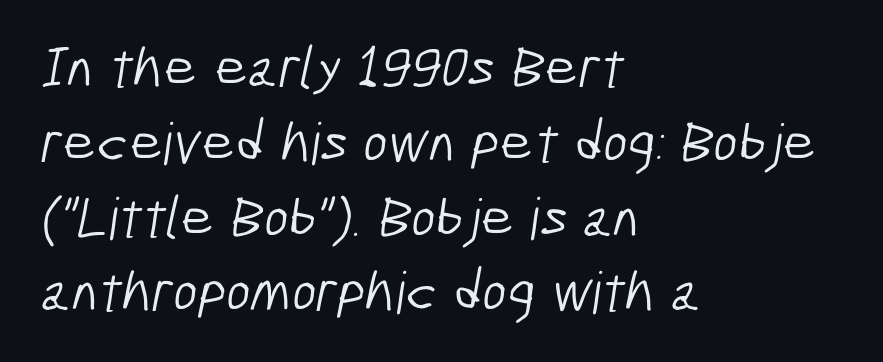
How would I describe the line gaps? Plain and ordinary. Look at the tracking — it's just the regular setting, nothing added. Bare-footed words on every line. You could not count columns in this text — the font is proportionally spaced.
